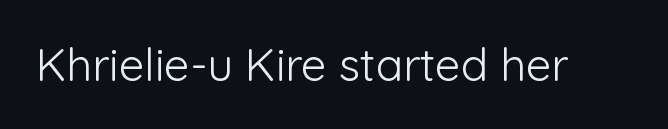
{"serif": "no", "italic": "no", "bold": "no", "weight": "light", "width": "normal", "stroke_contrast": "low", "x_height": "medium", "monospaced": "no", "underline": "no", "letter_spacing": "normal", "letter_spacing_em": 0.0, "glyph_px": 45}
